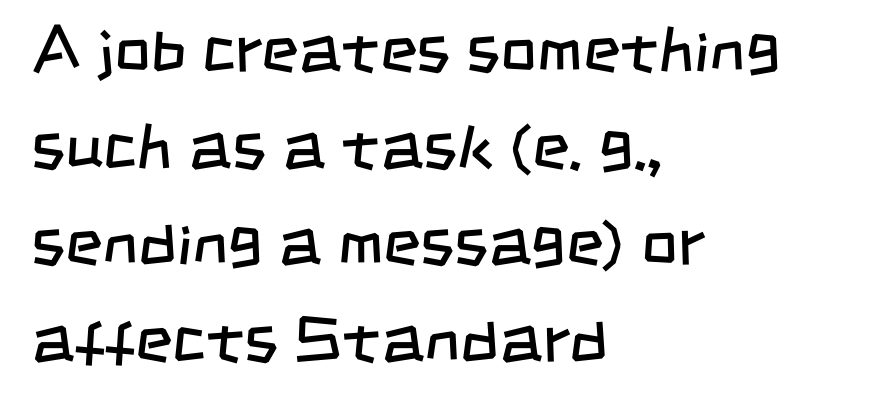
What's the leading like? Ordinary, nothing unusual. The font sits on the lighter half of the weight spectrum, regular included. This sample is left-justified, so line endings fall wherever the words run out. These lines are rendered in a variable-pitch font. The space beneath each line is pristine and unruled. The rendering keeps characters at their native spacing.
